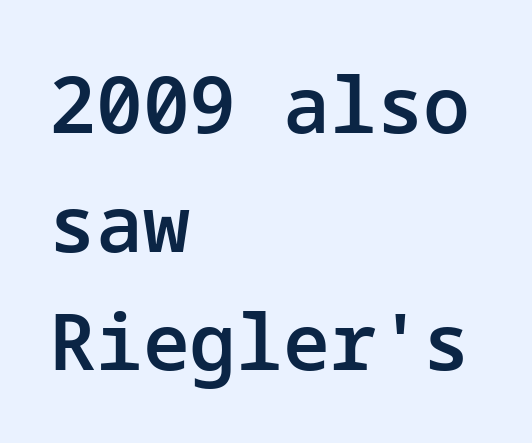
The image shows 78 px semibold sans-serif type, upright; set left-aligned, normal line spacing (1.52x), normal letter spacing, not underlined; low stroke contrast and a medium x-height.
